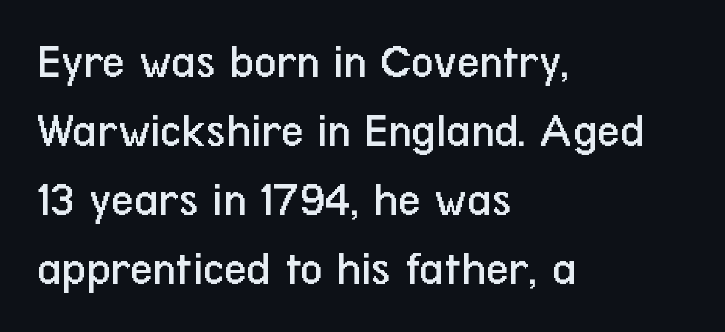
Q: Is the text bold? A: No.
Q: Is the text italic (slanted)? A: No, it is upright.
Q: Is the typeface a serif or a sans-serif typeface? A: Sans-serif.
Q: Is the text underlined? A: No.
Q: How is the paragraph aligned? A: Left-aligned.
Q: Is the spacing between letters normal or unusually wide? A: Normal.
Q: Is the spacing between lines tight, normal or loose? A: Normal.
Q: Width (condensed, normal, or wide)? A: Condensed.
Q: Stroke contrast? A: Low.
Q: x-height? A: Medium.
Q: Monospaced? A: No.
